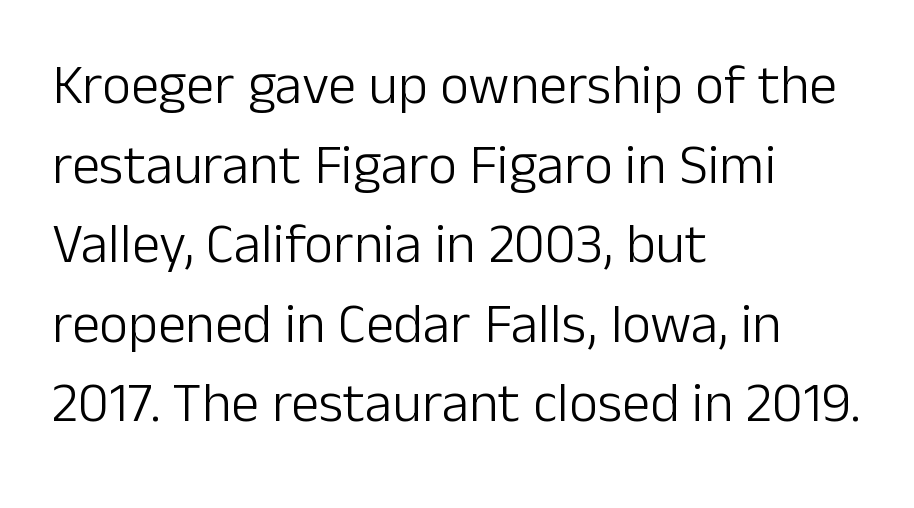
Every stem runs plumb, perpendicular to the baseline. Counters stay open thanks to moderate or lighter strokes. Line beginnings align vertically; line endings do not. The passage shown is typed in a proportional face where columns would drift. Baseline-to-baseline distance is the conventional proportion of letter height.
